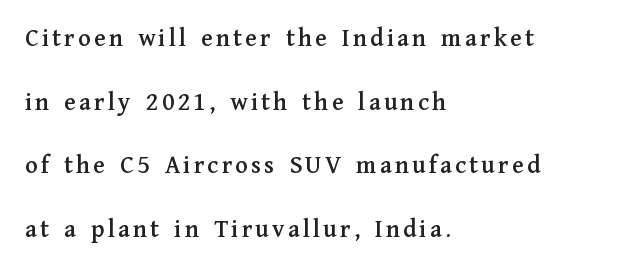
Q: Is the text italic (slanted)? A: No, it is upright.
Q: Is the text underlined? A: No.
Q: How is the paragraph aligned? A: Left-aligned.
Q: Is the spacing between lines tight, normal or loose? A: Loose.
